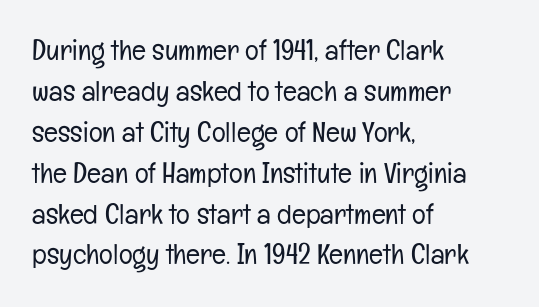
The horizontal fit of the characters is conventional and even. The letters stand upright; this is a roman face. This reads as an unemphasized weight, regular at the heaviest. In terms of letterform style, serifs are entirely absent. Reading down the block, your eye returns to a fixed left position each line.
